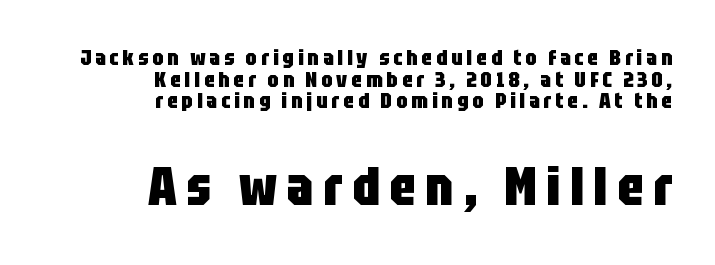
The image shows 54 px heavy, condensed sans-serif type, upright; set right-aligned, tight line spacing (0.98x), not underlined; the second (bottom) block is 2.45x larger; low stroke contrast and a large x-height.
